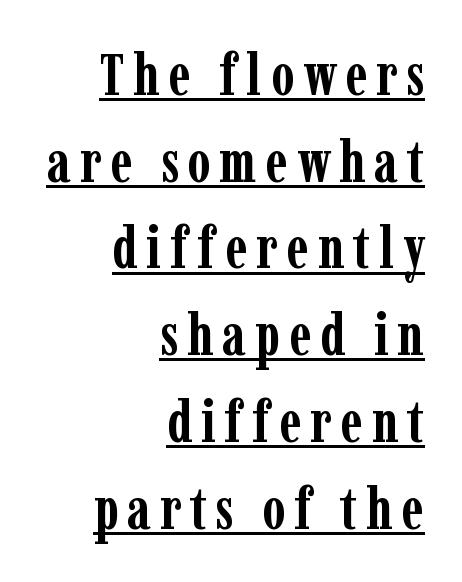
The image shows 59 px semibold, condensed serif type, upright; set right-aligned, normal line spacing (1.47x), underlined; low stroke contrast and a medium x-height.
